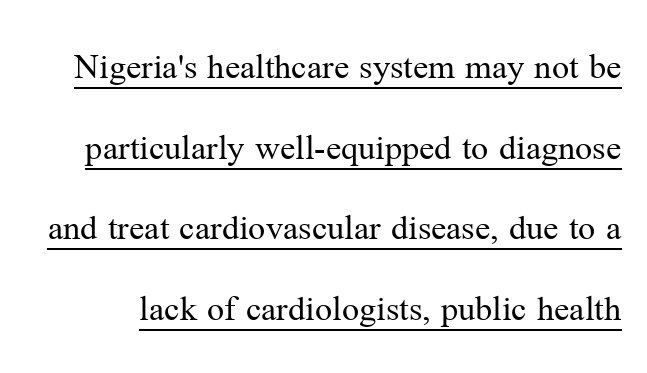
Q: Is the text bold? A: No.
Q: Is the text italic (slanted)? A: No, it is upright.
Q: Is the typeface a serif or a sans-serif typeface? A: Serif.
Q: Is the text underlined? A: Yes.
Q: Is the spacing between letters normal or unusually wide? A: Normal.
Q: Is the spacing between lines tight, normal or loose? A: Loose.
Q: Width (condensed, normal, or wide)? A: Normal.
Q: Stroke contrast? A: Medium.
Q: x-height? A: Medium.
Q: Monospaced? A: No.
